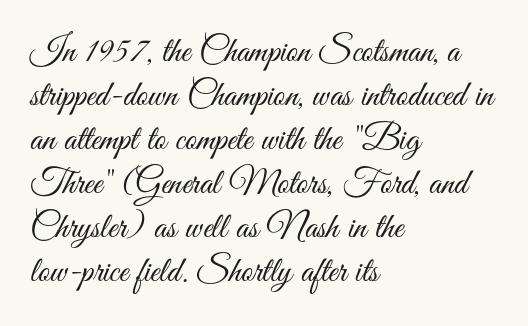
The image shows 36 px light, condensed sans-serif type; set left-aligned, line spacing 1.22x, normal letter spacing, not underlined; medium stroke contrast and a small x-height.
